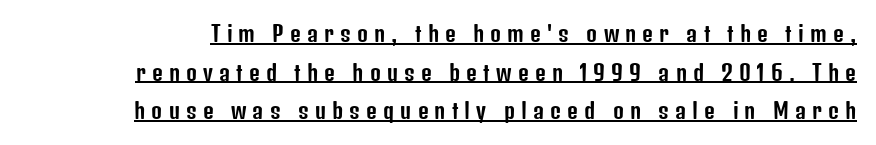
Notice how a bar underscores the lettering throughout. Does the lettering tilt? It doesn't — this is upright. Glyph-to-glyph distance is far greater than everyday printed text.
